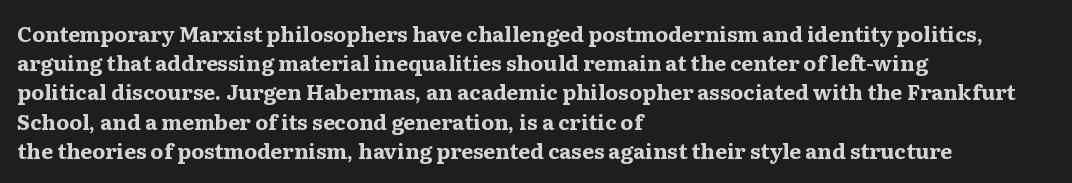
{"italic": "no", "bold": "yes", "underline": "no", "align": "left", "line_spacing": "normal", "line_spacing_ratio": 1.39, "letter_spacing": "normal", "letter_spacing_em": 0.0, "glyph_px": 21}
